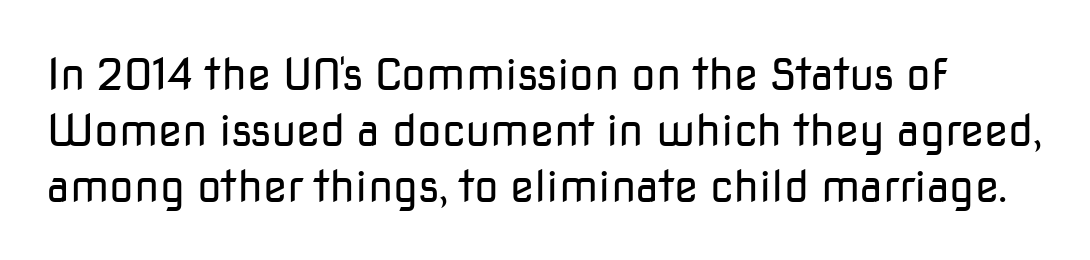
{"serif": "no", "italic": "no", "bold": "no", "weight": "regular", "width": "normal", "stroke_contrast": "low", "x_height": "medium", "monospaced": "no", "underline": "no", "line_spacing": "normal", "line_spacing_ratio": 1.27, "letter_spacing": "normal", "letter_spacing_em": 0.0, "glyph_px": 44}
